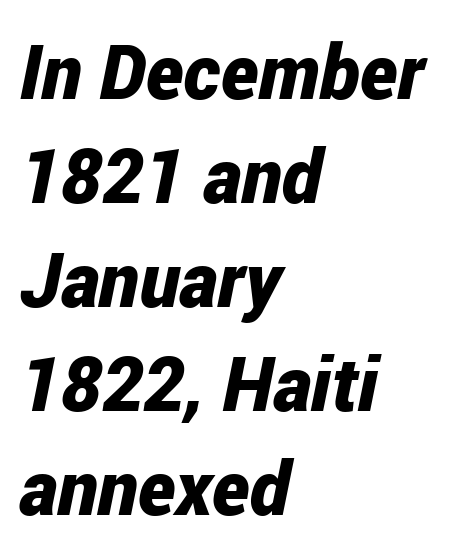
The setting favours the left margin, as ordinary paragraphs usually do. Descenders hang freely into open space. Glyph-to-glyph distance matches everyday printed text. These lines are rendered in a variable-pitch font.
